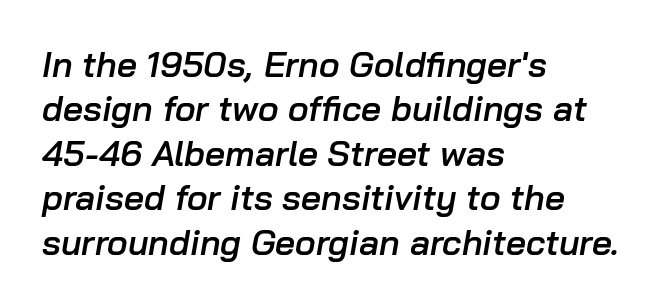
These lines are set flush left with a ragged right edge. Glance below the letters and you will spot only blank space. How are the letters spaced? Ordinarily, with no added tracking. The whole block is typeset with a tilt.
